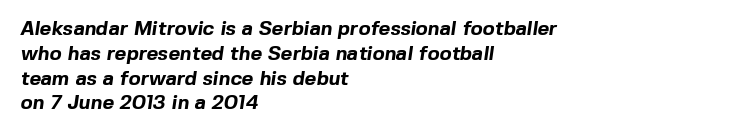
The image shows 20 px bold type; set left-aligned, line spacing 1.24x, normal letter spacing, not underlined.
